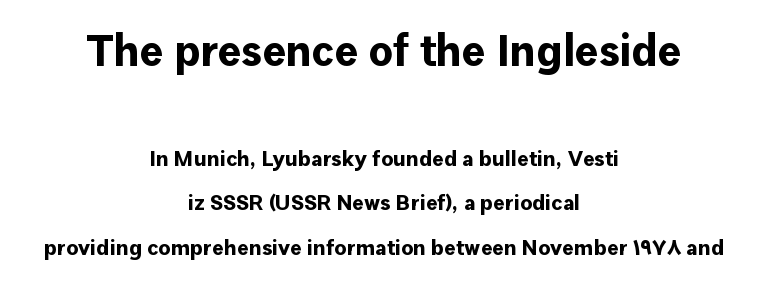
Q: Is the text bold? A: Yes.
Q: Is the text italic (slanted)? A: No, it is upright.
Q: Is the typeface a serif or a sans-serif typeface? A: Sans-serif.
Q: Is the text underlined? A: No.
Q: How is the paragraph aligned? A: Centered.
Q: Is the spacing between letters normal or unusually wide? A: Normal.
Q: Is the spacing between lines tight, normal or loose? A: Loose.
Q: Which block of text is set in a larger size, the first (top) or the second (bottom)? A: The first (top) one.
Q: Width (condensed, normal, or wide)? A: Normal.
Q: Stroke contrast? A: Low.
Q: x-height? A: Medium.
Q: Monospaced? A: No.
